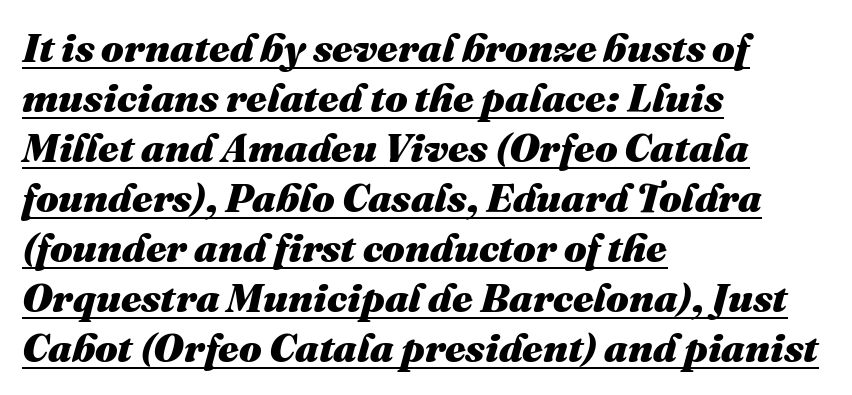
Q: Is the text bold? A: Yes.
Q: Is the text italic (slanted)? A: Yes, it leans right by about 16 degrees.
Q: Is the text underlined? A: Yes.
Q: How is the paragraph aligned? A: Left-aligned.
Q: Is the spacing between letters normal or unusually wide? A: Normal.
Q: Is the spacing between lines tight, normal or loose? A: Normal.
Q: Width (condensed, normal, or wide)? A: Normal.
Q: Stroke contrast? A: Medium.
Q: x-height? A: Medium.
Q: Monospaced? A: No.
